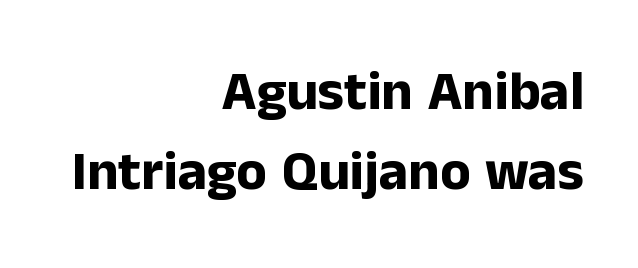
Q: Is the text bold? A: Yes.
Q: Is the text italic (slanted)? A: No, it is upright.
Q: Is the typeface a serif or a sans-serif typeface? A: Sans-serif.
Q: Is the text underlined? A: No.
Q: How is the paragraph aligned? A: Right-aligned.
Q: Is the spacing between letters normal or unusually wide? A: Normal.
Q: Is the spacing between lines tight, normal or loose? A: Normal.
Q: Width (condensed, normal, or wide)? A: Normal.
Q: Stroke contrast? A: Low.
Q: x-height? A: Medium.
Q: Monospaced? A: No.
